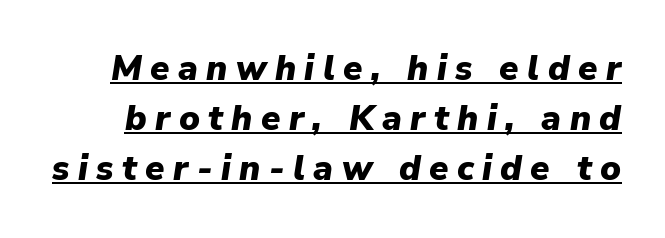
Each new line begins a customary step beneath the previous one. These lines are rendered in a variable-pitch font. Characters follow at a spacing far wider than the type designer built in. Does the lettering tilt? It does — this is italic. A dark, heavy texture on the line: the type is bold.
